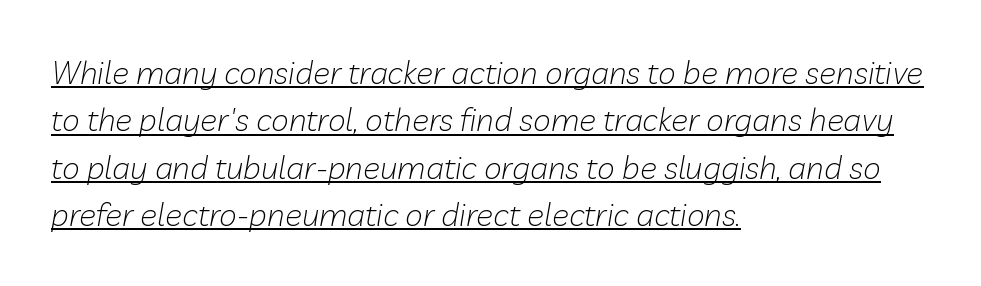
{"italic": "yes", "lean": "right", "slant_degrees": 10, "bold": "no", "weight": "light", "width": "normal", "stroke_contrast": "low", "x_height": "medium", "monospaced": "no", "underline": "yes", "align": "left", "line_spacing": "normal", "line_spacing_ratio": 1.48, "letter_spacing": "normal", "letter_spacing_em": 0.0, "glyph_px": 32}
